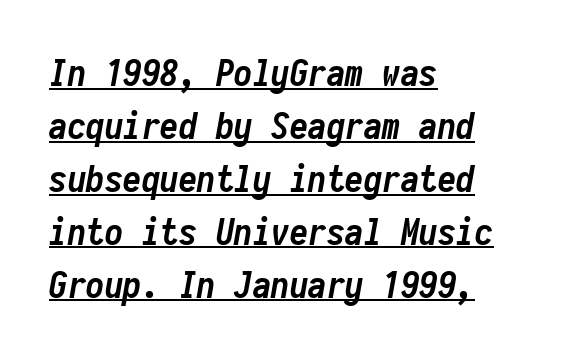
The image shows 37 px semibold, condensed type, italic (leaning right), monospaced; set left-aligned, normal line spacing (1.43x), normal letter spacing, underlined; low stroke contrast and a medium x-height.
